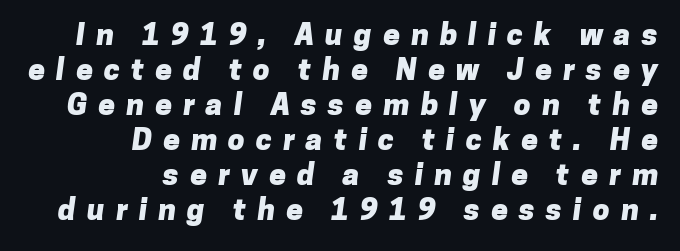
The image shows 30 px heavy sans-serif type; set right-aligned, line spacing 1.17x, unusually wide letter spacing (+0.37 em), not underlined; low stroke contrast and a medium x-height.
